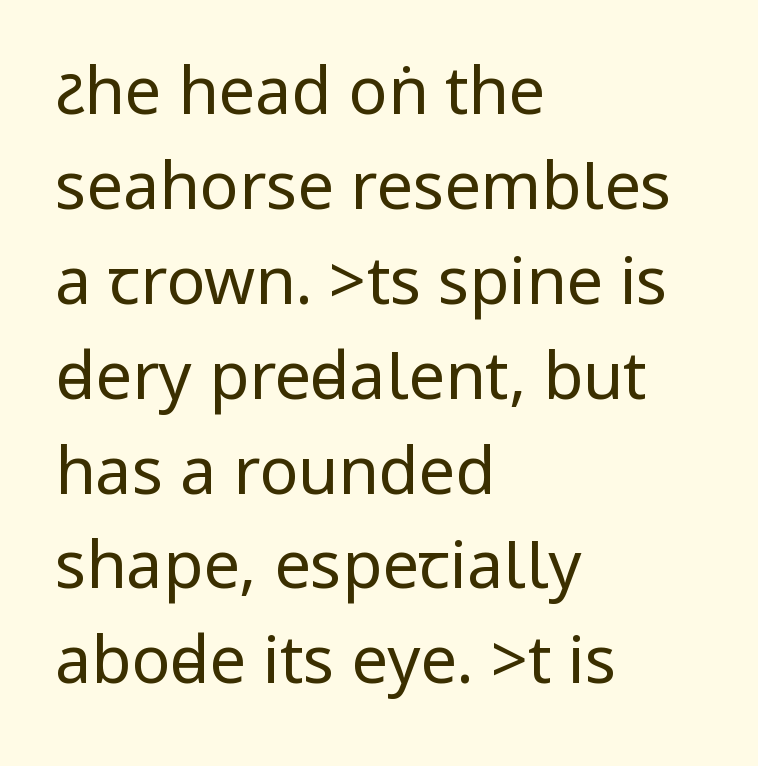
Reading down the block, your eye returns to a fixed left position each line. The area under the type is left untouched. Nothing unusual about the tracking: characters are spaced as the font intends. Type style note: lacks serifs. Is the type heavy? It reads as light-to-regular instead. Italic: no, the glyphs are upright roman.
